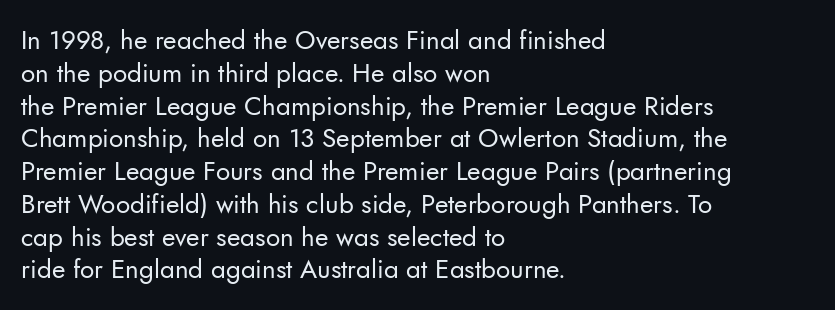
Q: Is the text bold? A: No.
Q: Is the text italic (slanted)? A: No, it is upright.
Q: Is the text underlined? A: No.
Q: How is the paragraph aligned? A: Left-aligned.
Q: Is the spacing between letters normal or unusually wide? A: Normal.
Q: Is the spacing between lines tight, normal or loose? A: Normal.
